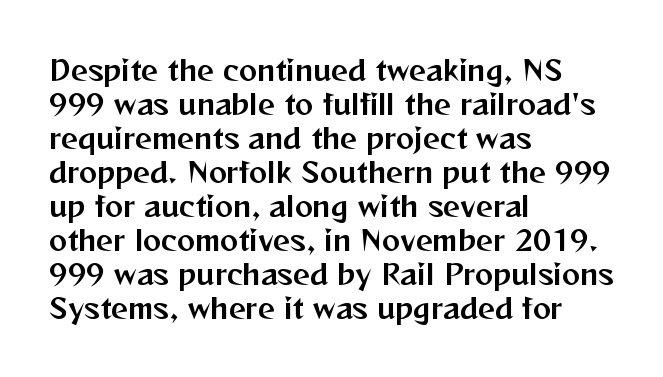
The image shows 27 px text type, upright; set left-aligned, normal line spacing (1.26x), normal letter spacing, not underlined.
